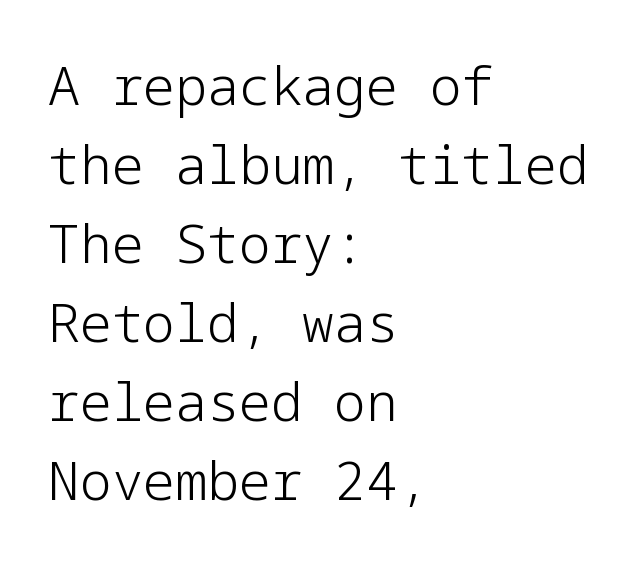
Q: Is the text bold? A: No.
Q: Is the text italic (slanted)? A: No, it is upright.
Q: Is the typeface a serif or a sans-serif typeface? A: Sans-serif.
Q: Is the text underlined? A: No.
Q: How is the paragraph aligned? A: Left-aligned.
Q: Is the spacing between letters normal or unusually wide? A: Normal.
Q: Is the spacing between lines tight, normal or loose? A: Normal.
Q: Width (condensed, normal, or wide)? A: Normal.
Q: Stroke contrast? A: Low.
Q: x-height? A: Medium.
